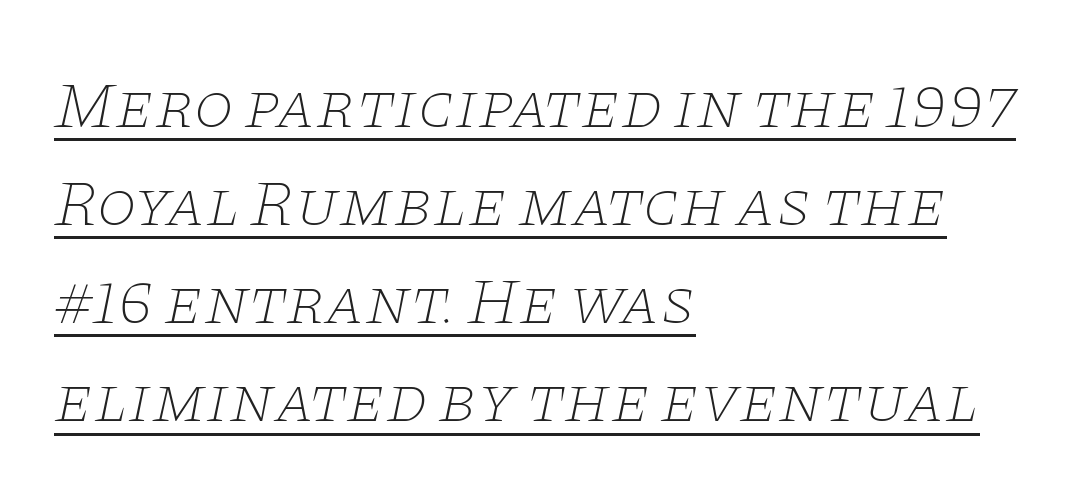
Q: Is the text bold? A: No.
Q: Is the text italic (slanted)? A: Yes, it leans right by about 11 degrees.
Q: Is the typeface a serif or a sans-serif typeface? A: Serif.
Q: Is the text underlined? A: Yes.
Q: How is the paragraph aligned? A: Left-aligned.
Q: Is the spacing between letters normal or unusually wide? A: Normal.
Q: Is the spacing between lines tight, normal or loose? A: Normal.
Q: Width (condensed, normal, or wide)? A: Wide.
Q: Stroke contrast? A: Low.
Q: x-height? A: Large.
Q: Monospaced? A: No.
